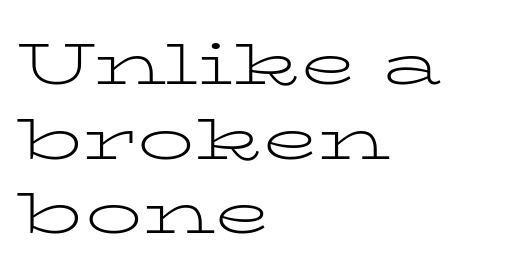
Q: Is the text bold? A: No.
Q: Is the text italic (slanted)? A: No, it is upright.
Q: Is the typeface a serif or a sans-serif typeface? A: Serif.
Q: Is the text underlined? A: No.
Q: How is the paragraph aligned? A: Left-aligned.
Q: Is the spacing between letters normal or unusually wide? A: Normal.
Q: Is the spacing between lines tight, normal or loose? A: Normal.
Q: Width (condensed, normal, or wide)? A: Wide.
Q: Stroke contrast? A: Low.
Q: x-height? A: Medium.
Q: Monospaced? A: No.
